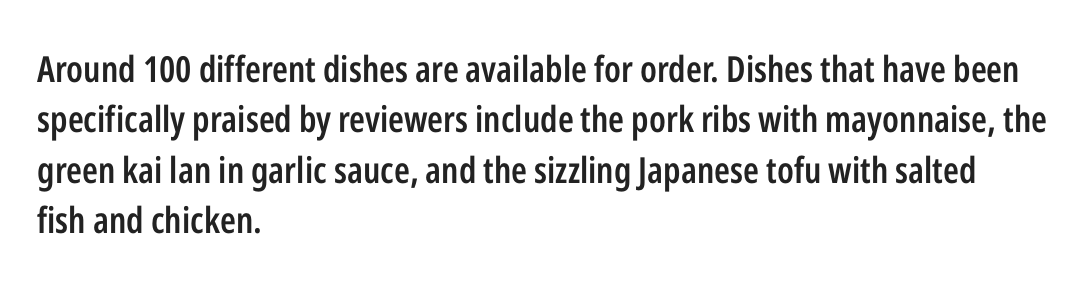
Q: Is the text bold? A: Semi-bold.
Q: Is the text italic (slanted)? A: No, it is upright.
Q: Is the typeface a serif or a sans-serif typeface? A: Sans-serif.
Q: Is the text underlined? A: No.
Q: How is the paragraph aligned? A: Left-aligned.
Q: Is the spacing between letters normal or unusually wide? A: Normal.
Q: Is the spacing between lines tight, normal or loose? A: Normal.
Q: Width (condensed, normal, or wide)? A: Condensed.
Q: Stroke contrast? A: Low.
Q: x-height? A: Medium.
Q: Monospaced? A: No.
